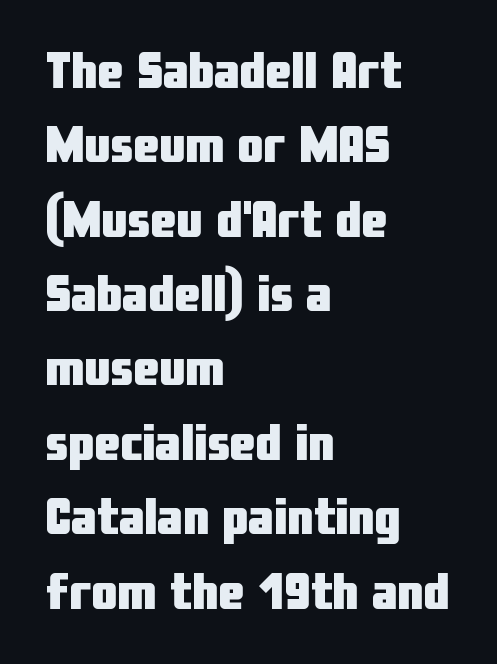
{"serif": "no", "italic": "no", "bold": "yes", "weight": "heavy", "width": "condensed", "stroke_contrast": "low", "x_height": "medium", "monospaced": "no", "underline": "no", "align": "left", "line_spacing": "normal", "line_spacing_ratio": 1.43, "letter_spacing": "normal", "letter_spacing_em": 0.0, "glyph_px": 52}
